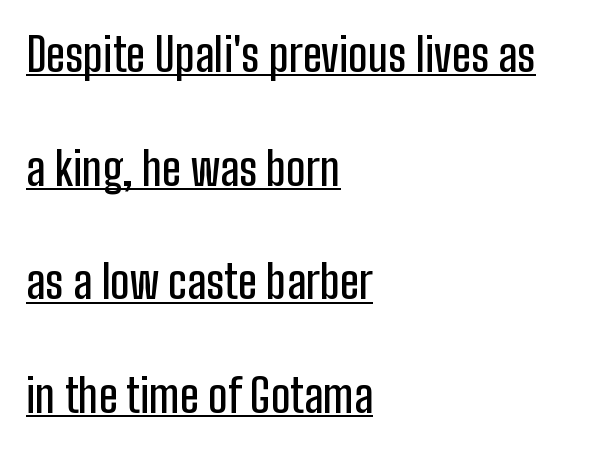
The image shows 46 px condensed sans-serif type, upright; set left-aligned, loose line spacing (2.47x), normal letter spacing, underlined; low stroke contrast and a medium x-height.
